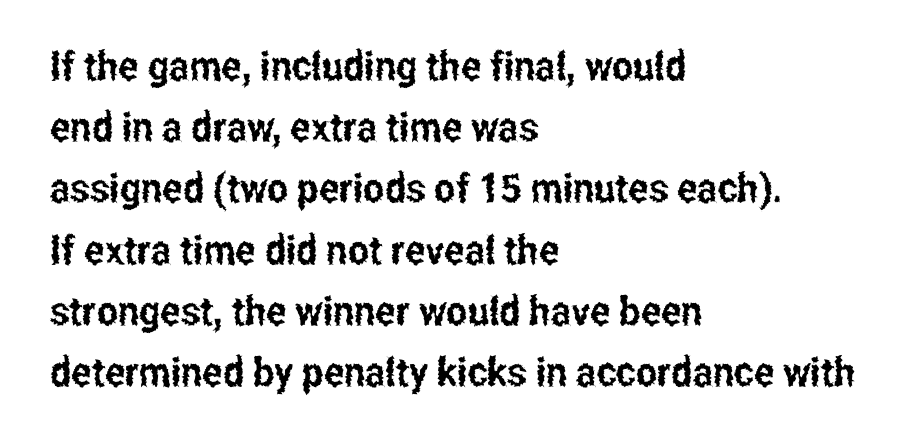
{"serif": "no", "italic": "no", "width": "condensed", "stroke_contrast": "low", "x_height": "medium", "monospaced": "no", "underline": "no", "align": "left", "line_spacing": "normal", "line_spacing_ratio": 1.53, "letter_spacing": "normal", "letter_spacing_em": 0.0, "glyph_px": 40}
